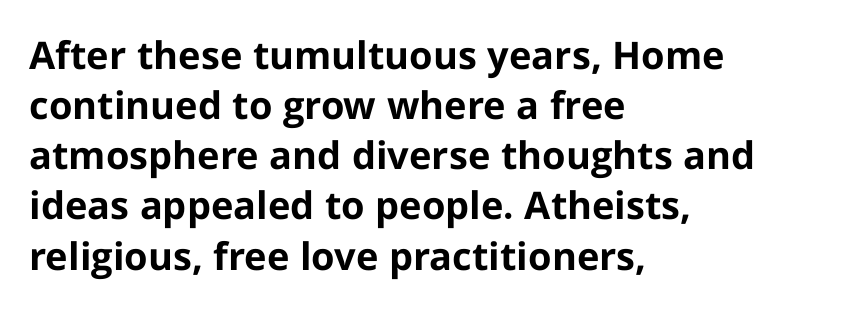
The image shows 38 px bold sans-serif type, upright; set left-aligned, normal line spacing (1.32x), normal letter spacing, not underlined; low stroke contrast and a medium x-height.
